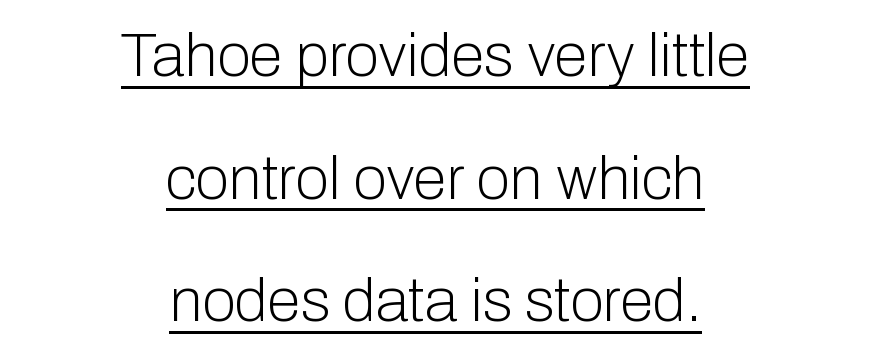
Character widths vary here, with narrow letters taking less room than wide ones. Style check: upright. Descenders here cross a horizontal rule under the line. Ink coverage per letter is moderate at most. Is there much room between lines? Yes — plenty of vertical air separates them. Words appear dense and cohesive because spacing is normal.
